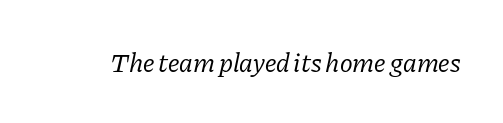
Bare-footed words on every line. Compared with a typical body face, this is equally light or lighter still. Spacing between characters is what you'd get straight out of the box. These lines were composed using italics.
